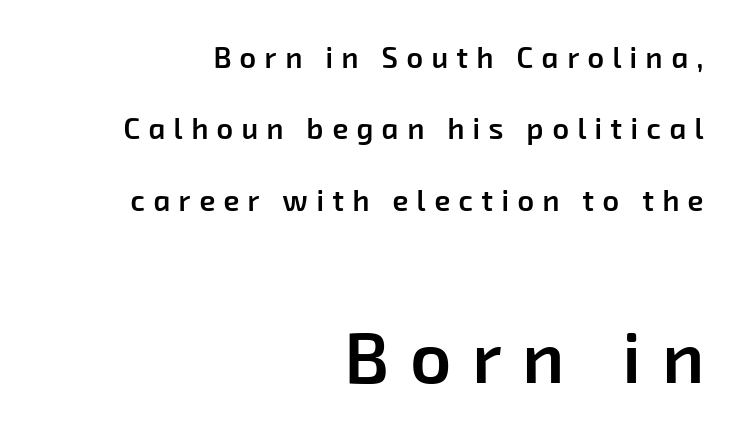
{"serif": "no", "bold": "semi", "weight": "semibold", "width": "normal", "stroke_contrast": "low", "x_height": "medium", "monospaced": "no", "underline": "no", "align": "right", "line_spacing": "loose", "line_spacing_ratio": 2.46, "letter_spacing": "wide", "letter_spacing_em": 0.29, "larger_block": "second", "size_ratio": 2.48, "glyph_px": 72}
